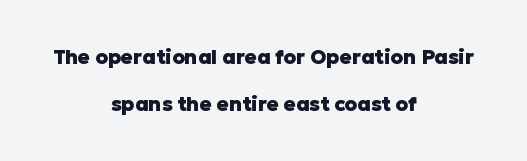
{"italic": "no", "bold": "yes", "underline": "no", "align": "center", "line_spacing": "loose", "line_spacing_ratio": 2.34, "letter_spacing": "normal", "letter_spacing_em": 0.0, "glyph_px": 20}
